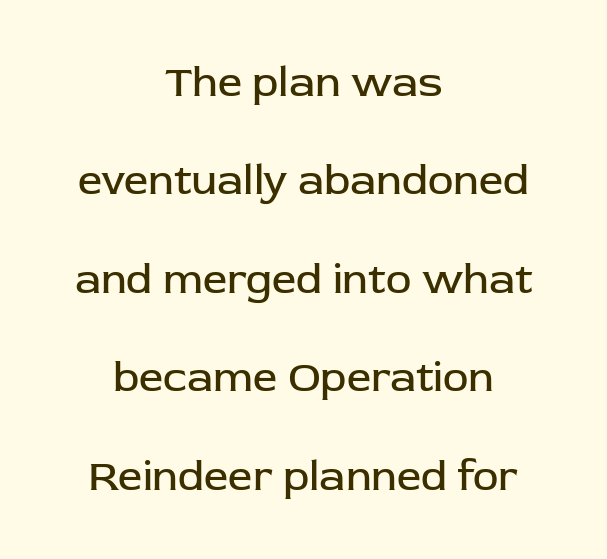
The image shows 43 px regular-weight sans-serif type, upright; set centered, loose line spacing (2.29x), normal letter spacing, not underlined; low stroke contrast and a medium x-height.
